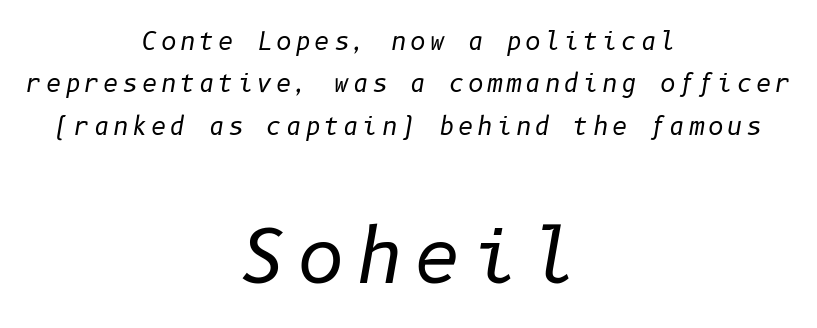
{"italic": "yes", "lean": "right", "slant_degrees": 10, "bold": "no", "weight": "regular", "width": "normal", "stroke_contrast": "low", "x_height": "medium", "underline": "no", "align": "center", "line_spacing_ratio": 1.77, "larger_block": "second", "size_ratio": 3.04, "glyph_px": 73}
